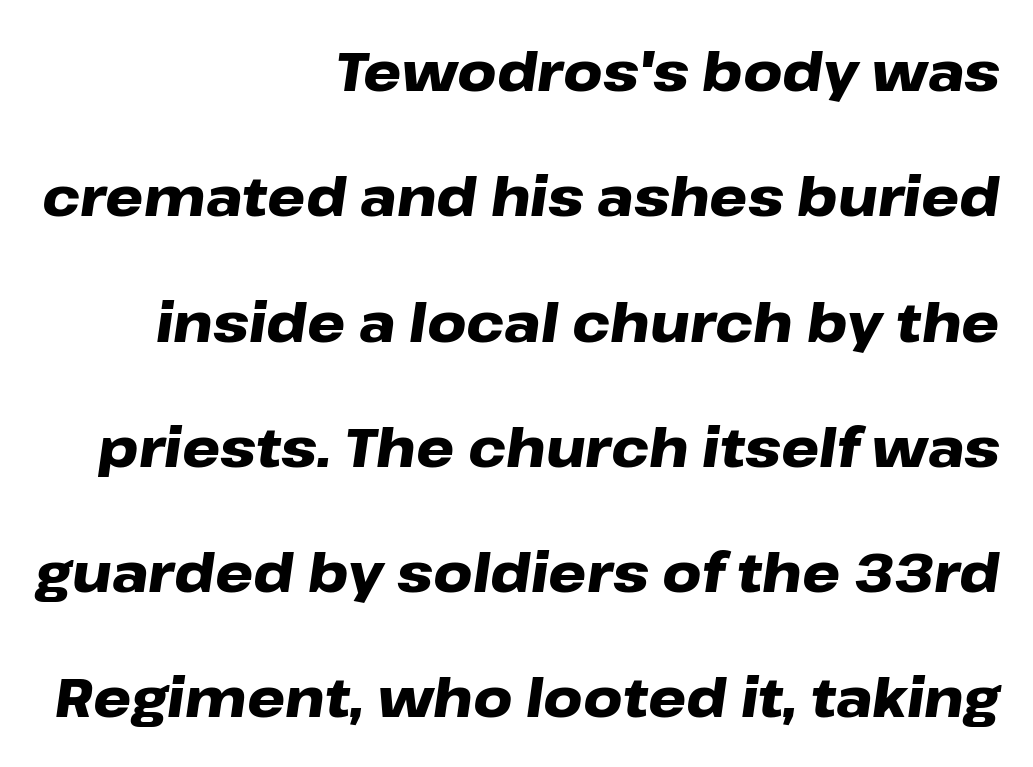
Widely set lines give the paragraph a tall, airy silhouette. The rendering anchors every line to the right-hand side. Students, note that the glyphs here touch the page at normal intervals. The space directly below the letters is spotless. Each letter keeps its own natural width here, so spacing adapts to shape. Does the weight exceed regular? Yes, all the way to bold.
